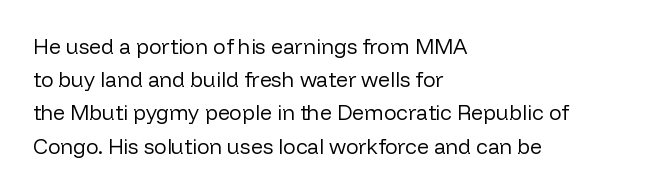
{"italic": "no", "bold": "no", "underline": "no", "align": "left", "line_spacing": "normal", "line_spacing_ratio": 1.58, "letter_spacing": "normal", "letter_spacing_em": 0.0, "glyph_px": 21}
